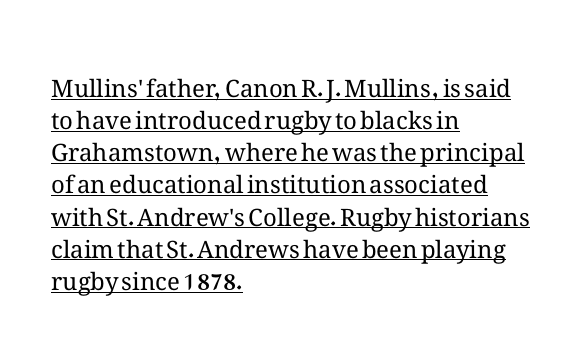
These characters rest on top of a visible drawn line. A light-to-regular cut is what we see here. The face used here is rendered with its standard letterfit. This rendering uses left alignment, leaving the right contour irregular. Leading matches the norm, producing a regular column.
